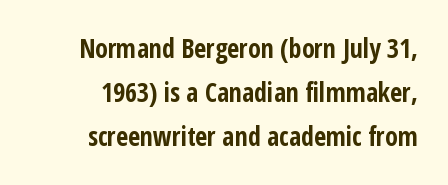
Q: Is the text bold? A: Yes.
Q: Is the text italic (slanted)? A: No, it is upright.
Q: Is the text underlined? A: No.
Q: Is the spacing between letters normal or unusually wide? A: Normal.
Q: Is the spacing between lines tight, normal or loose? A: Normal.
